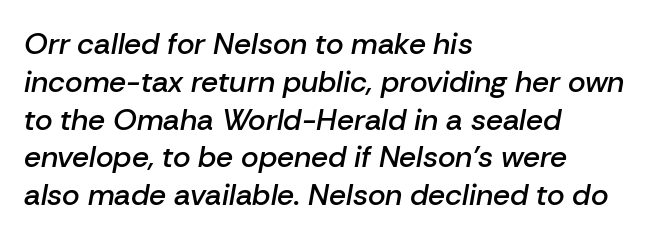
No extra tracking has been applied to these lines. Descenders are the only things crossing below the line. The text carries the slant typical of an italic or oblique font. Looks like regular typesetting: each glyph gets only the width it needs.
